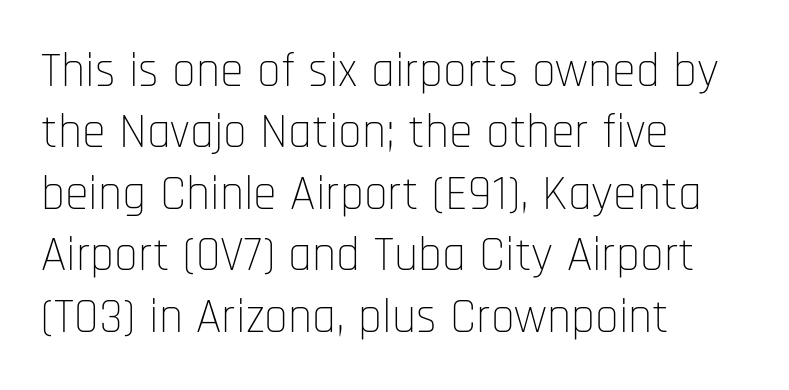
The image shows 48 px thin, condensed sans-serif type, upright; set left-aligned, normal line spacing (1.28x), normal letter spacing, not underlined; low stroke contrast and a large x-height.
